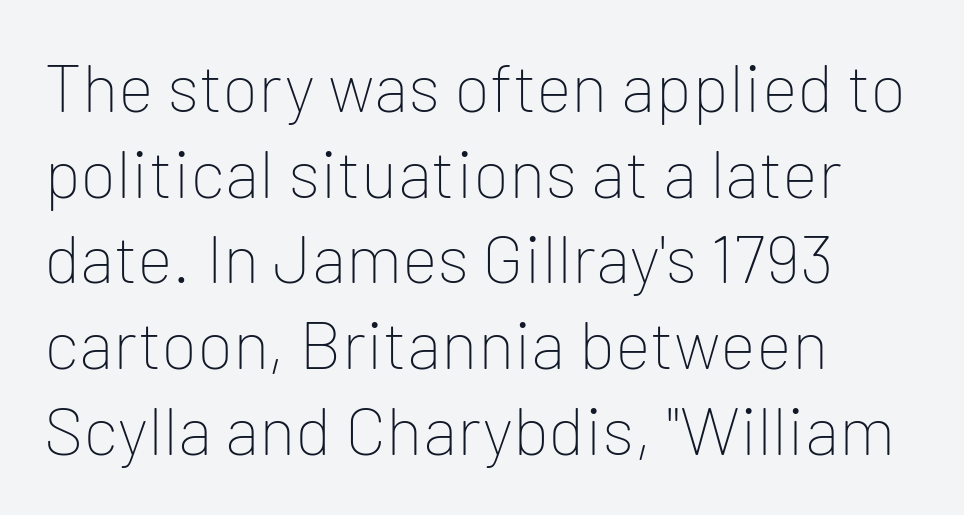
The letters carry no serifs — their stems end cleanly without finishing strokes. Characters remain perfectly vertical along every line. Here the designer chose a conventional face with non-uniform glyph widths. Reading down the block, your eye returns to a fixed left position each line.
